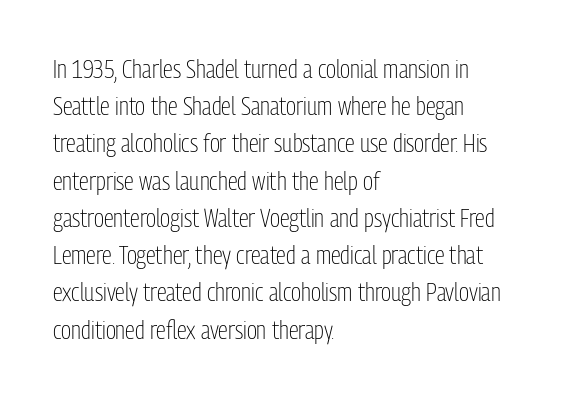
{"italic": "no", "bold": "no", "underline": "no", "align": "left", "line_spacing": "normal", "line_spacing_ratio": 1.49, "letter_spacing": "normal", "letter_spacing_em": 0.0, "glyph_px": 25}
